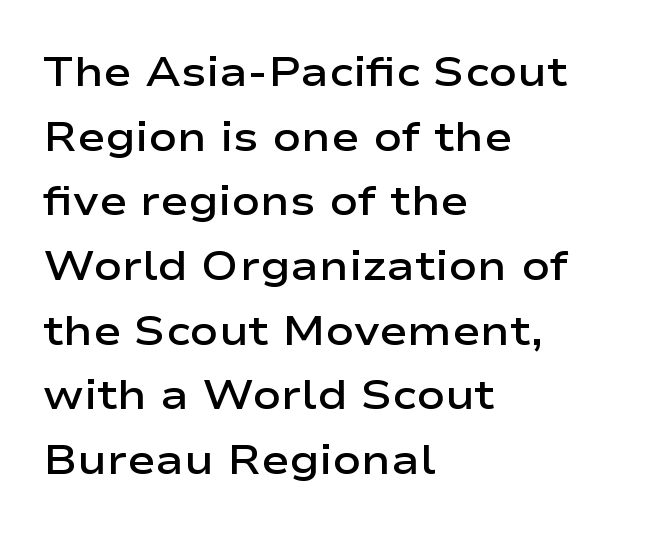
{"serif": "no", "italic": "no", "bold": "semi", "weight": "semibold", "width": "wide", "stroke_contrast": "low", "x_height": "medium", "monospaced": "no", "underline": "no", "align": "left", "line_spacing": "normal", "line_spacing_ratio": 1.54, "letter_spacing": "normal", "letter_spacing_em": 0.0, "glyph_px": 42}
